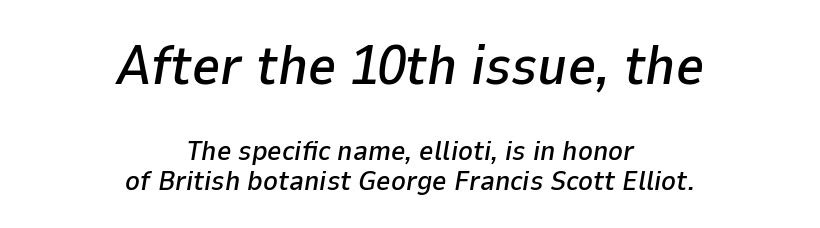
Q: Is the text italic (slanted)? A: Yes, it leans right by about 9 degrees.
Q: Is the text underlined? A: No.
Q: How is the paragraph aligned? A: Centered.
Q: Is the spacing between letters normal or unusually wide? A: Normal.
Q: Is the spacing between lines tight, normal or loose? A: Tight.
Q: Which block of text is set in a larger size, the first (top) or the second (bottom)? A: The first (top) one.
Q: Width (condensed, normal, or wide)? A: Normal.
Q: Stroke contrast? A: Low.
Q: x-height? A: Medium.
Q: Monospaced? A: No.
